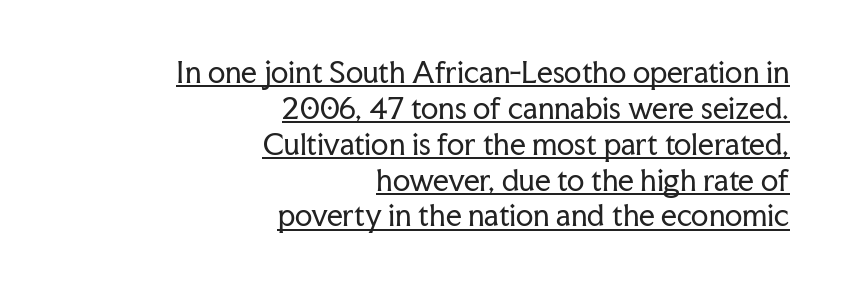
Q: Is the text bold? A: No.
Q: Is the text italic (slanted)? A: No, it is upright.
Q: Is the typeface a serif or a sans-serif typeface? A: Serif.
Q: Is the text underlined? A: Yes.
Q: How is the paragraph aligned? A: Right-aligned.
Q: Is the spacing between letters normal or unusually wide? A: Normal.
Q: Is the spacing between lines tight, normal or loose? A: Normal.
Q: Width (condensed, normal, or wide)? A: Normal.
Q: Stroke contrast? A: Low.
Q: x-height? A: Medium.
Q: Monospaced? A: No.
